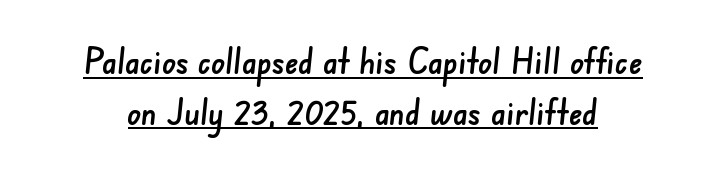
The font family rendered here belongs to the sans-serif group. The block of text has a typical density, with ordinary space between rows. This rendering features underlined lettering. Students, note that the glyphs here touch the page at normal intervals. Think of a printed novel: that variable character pitch is what you see here.
